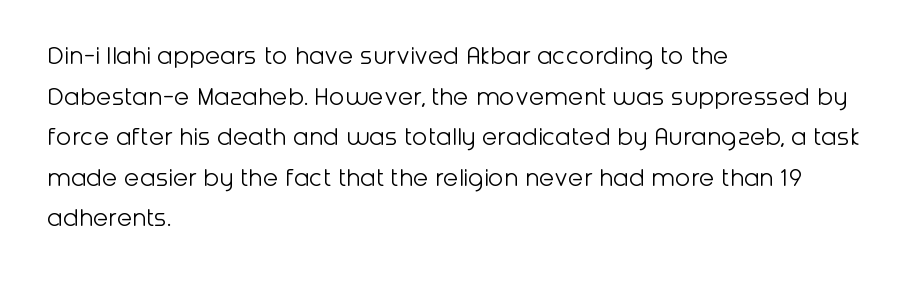
Bare-footed words on every line. You could not count columns in this text — the font is proportionally spaced. Which margin do the lines hug? The left one — the right edge is uneven. Ink coverage per letter is moderate at most.
